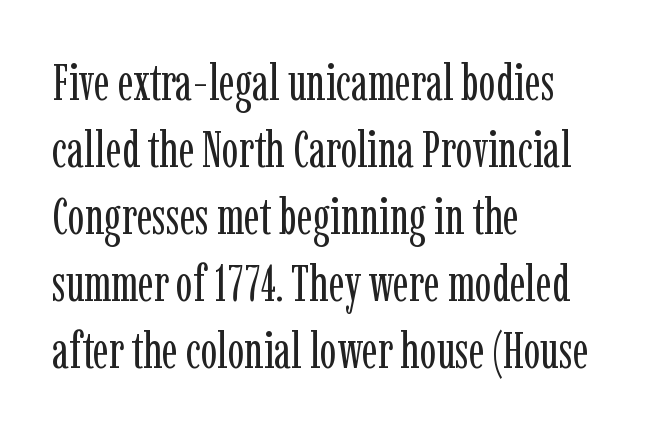
Look at the bottom of the vertical strokes: they flare into serifs here. Descenders are the only things crossing below the line. In terms of leading, this rendering sits right in the middle. Tracking value appears to be zero — textbook default spacing.
